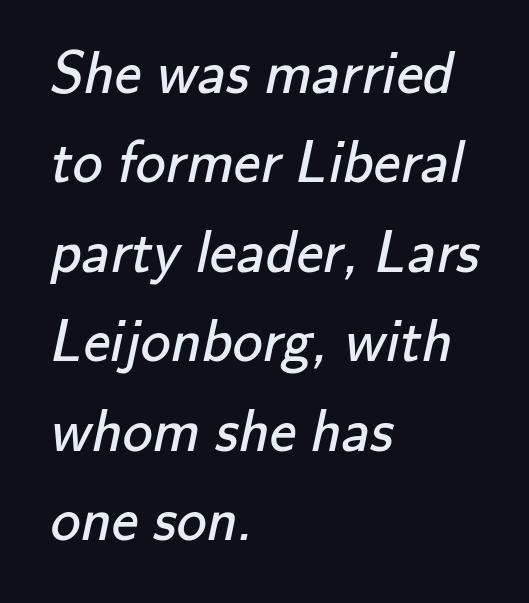
{"serif": "no", "bold": "no", "weight": "regular", "width": "normal", "stroke_contrast": "low", "x_height": "small", "monospaced": "no", "underline": "no", "align": "left", "line_spacing": "normal", "line_spacing_ratio": 1.49, "letter_spacing": "normal", "letter_spacing_em": 0.0, "glyph_px": 60}
